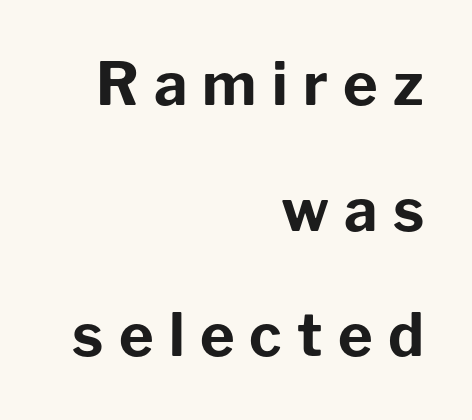
{"serif": "no", "italic": "no", "bold": "yes", "weight": "bold", "width": "normal", "stroke_contrast": "low", "x_height": "medium", "monospaced": "no", "underline": "no", "align": "right", "line_spacing": "loose", "line_spacing_ratio": 2.13, "letter_spacing": "wide", "letter_spacing_em": 0.26, "glyph_px": 59}
